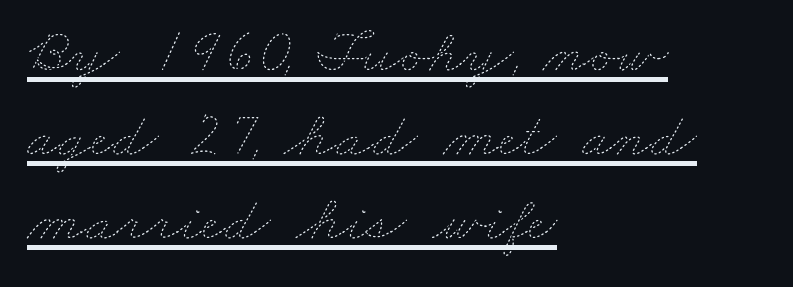
The image shows 64 px thin, wide type; set left-aligned, normal line spacing (1.31x), normal letter spacing, underlined; low stroke contrast and a small x-height.
